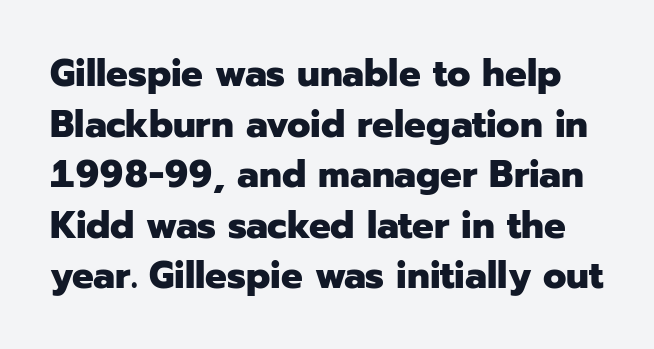
The image shows 38 px heavy sans-serif type, upright; set normal line spacing (1.33x), normal letter spacing, not underlined; low stroke contrast and a medium x-height.
